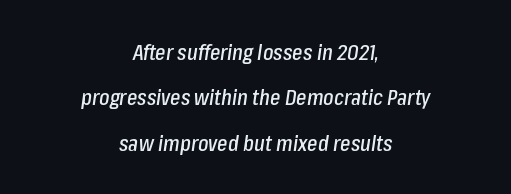
The image shows 22 px text type, italic (leaning right); set centered, loose line spacing (2.06x), normal letter spacing, not underlined.
